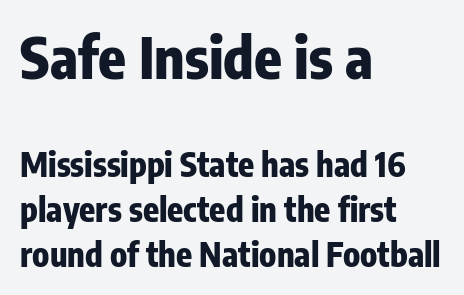
The image shows 57 px heavy, condensed sans-serif type, upright; set left-aligned, normal line spacing (1.36x), normal letter spacing, not underlined; the first (top) block is 1.73x larger; low stroke contrast and a medium x-height.
